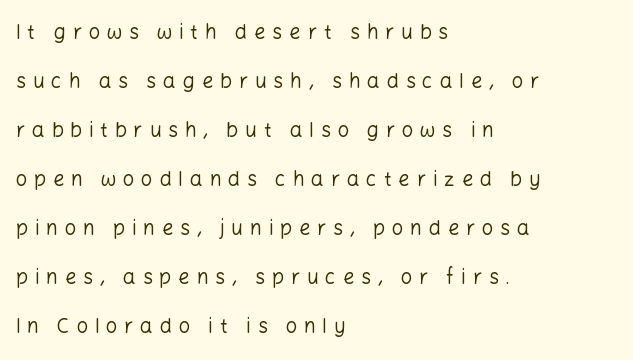
Q: Is the text bold? A: No.
Q: Is the text italic (slanted)? A: No, it is upright.
Q: Is the text underlined? A: No.
Q: How is the paragraph aligned? A: Left-aligned.
Q: Is the spacing between letters normal or unusually wide? A: Unusually wide.
Q: Is the spacing between lines tight, normal or loose? A: Loose.
